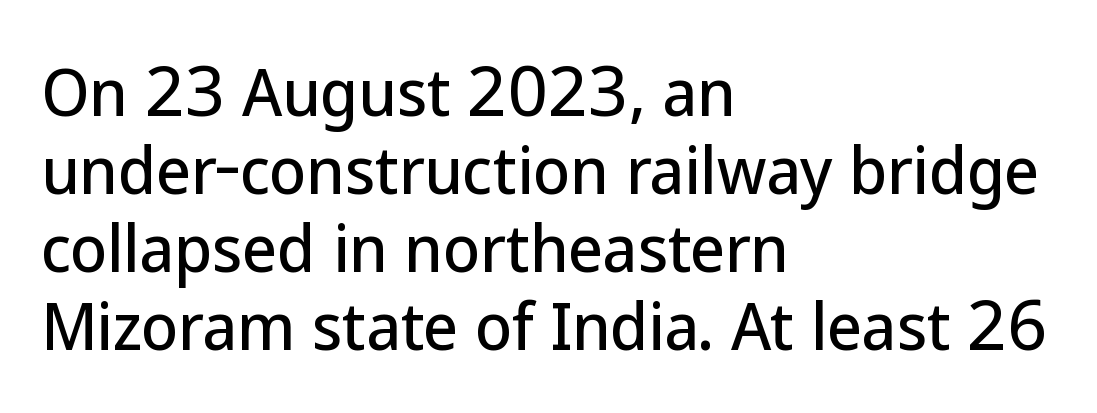
Q: Is the text italic (slanted)? A: No, it is upright.
Q: Is the typeface a serif or a sans-serif typeface? A: Sans-serif.
Q: Is the text underlined? A: No.
Q: How is the paragraph aligned? A: Left-aligned.
Q: Is the spacing between letters normal or unusually wide? A: Normal.
Q: Is the spacing between lines tight, normal or loose? A: Normal.
Q: Width (condensed, normal, or wide)? A: Normal.
Q: Stroke contrast? A: Low.
Q: x-height? A: Medium.
Q: Monospaced? A: No.
